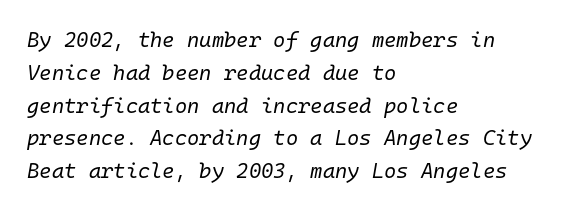
Q: Is the text bold? A: No.
Q: Is the text italic (slanted)? A: Yes, it leans right by about 10 degrees.
Q: Is the text underlined? A: No.
Q: How is the paragraph aligned? A: Left-aligned.
Q: Is the spacing between letters normal or unusually wide? A: Normal.
Q: Is the spacing between lines tight, normal or loose? A: Normal.
